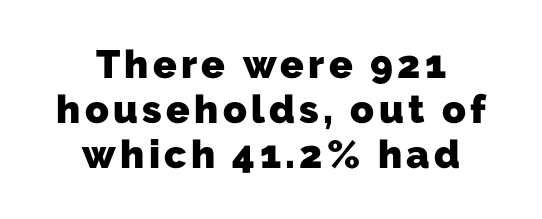
{"serif": "no", "bold": "yes", "weight": "heavy", "width": "normal", "stroke_contrast": "low", "x_height": "medium", "monospaced": "no", "underline": "no", "align": "center", "line_spacing": "tight", "line_spacing_ratio": 1.15, "glyph_px": 39}
